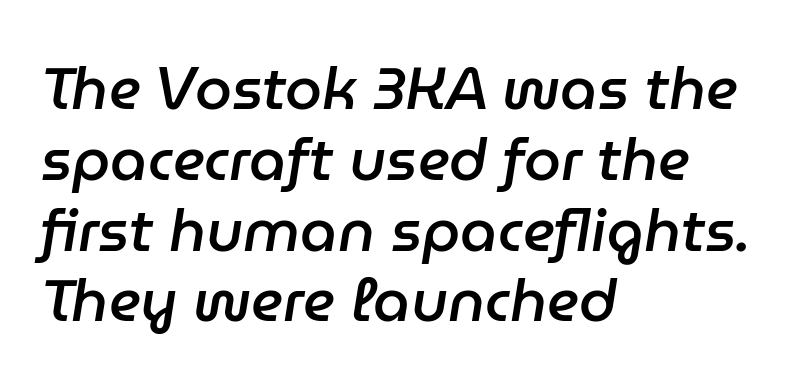
Q: Is the text bold? A: Semi-bold.
Q: Is the text italic (slanted)? A: Yes, it leans right by about 9 degrees.
Q: Is the text underlined? A: No.
Q: How is the paragraph aligned? A: Left-aligned.
Q: Is the spacing between letters normal or unusually wide? A: Normal.
Q: Width (condensed, normal, or wide)? A: Normal.
Q: Stroke contrast? A: Low.
Q: x-height? A: Medium.
Q: Monospaced? A: No.
